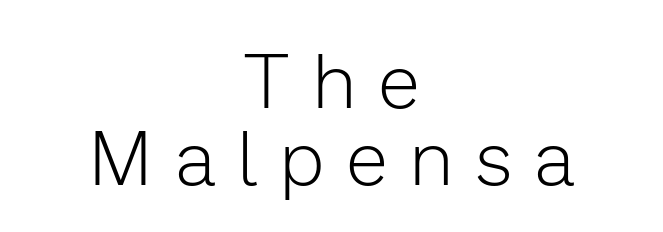
{"serif": "no", "italic": "no", "bold": "no", "weight": "light", "width": "normal", "stroke_contrast": "low", "x_height": "medium", "monospaced": "no", "underline": "no", "align": "center", "line_spacing": "tight", "line_spacing_ratio": 1.01, "letter_spacing": "wide", "letter_spacing_em": 0.31, "glyph_px": 76}
